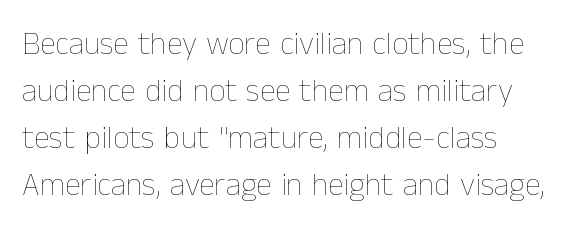
Q: Is the text bold? A: No.
Q: Is the text italic (slanted)? A: No, it is upright.
Q: Is the text underlined? A: No.
Q: How is the paragraph aligned? A: Left-aligned.
Q: Is the spacing between letters normal or unusually wide? A: Normal.
Q: Is the spacing between lines tight, normal or loose? A: Normal.
Q: Width (condensed, normal, or wide)? A: Normal.
Q: Stroke contrast? A: Low.
Q: x-height? A: Medium.
Q: Monospaced? A: No.
